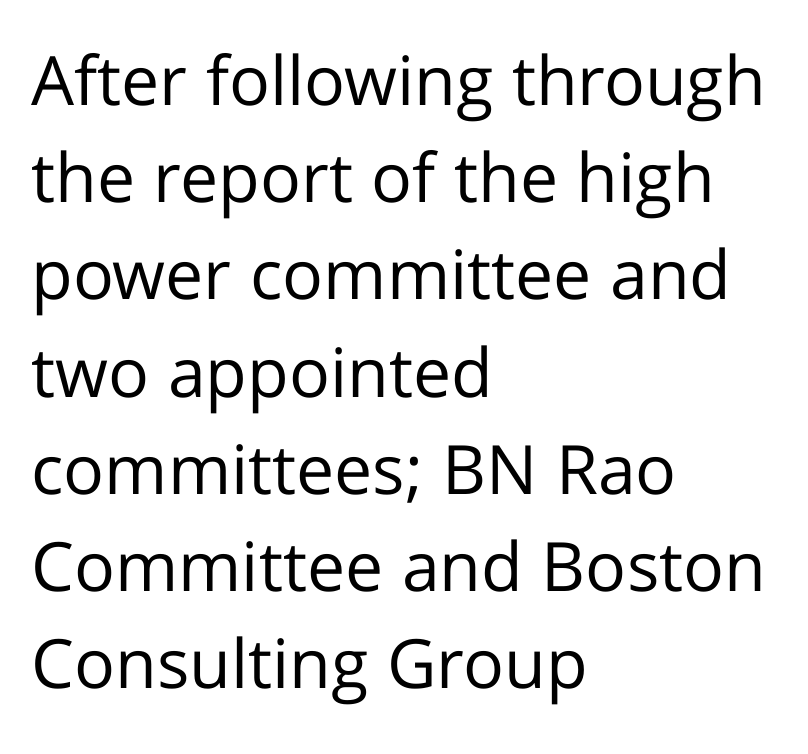
The image shows 68 px regular-weight sans-serif type, upright; set left-aligned, normal line spacing (1.43x), normal letter spacing, not underlined; low stroke contrast and a medium x-height.
